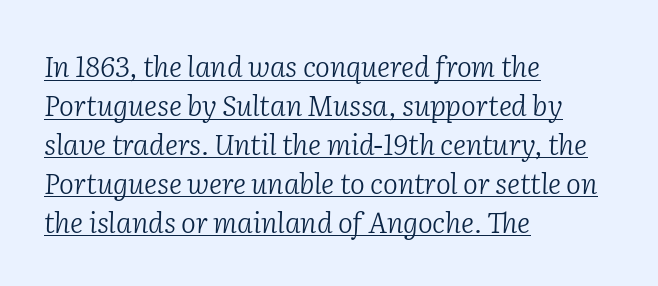
{"serif": "yes", "italic": "yes", "lean": "right", "slant_degrees": 2, "bold": "no", "weight": "light", "width": "normal", "stroke_contrast": "low", "x_height": "medium", "monospaced": "no", "underline": "yes", "align": "left", "line_spacing": "normal", "line_spacing_ratio": 1.39, "letter_spacing": "normal", "letter_spacing_em": 0.0, "glyph_px": 28}
